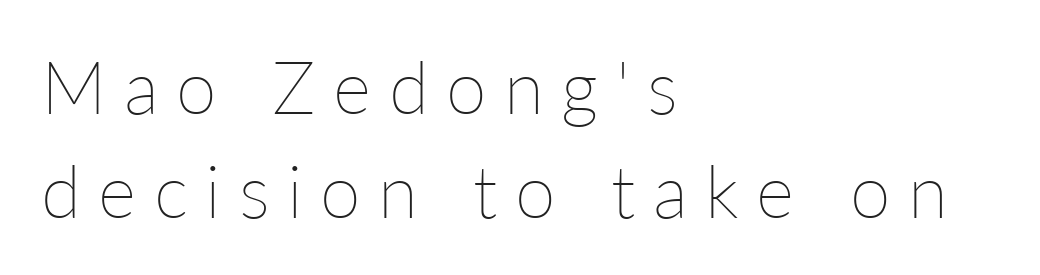
The image shows 73 px thin type, upright; set left-aligned, normal line spacing (1.42x), unusually wide letter spacing (+0.24 em), not underlined; low stroke contrast and a medium x-height.
